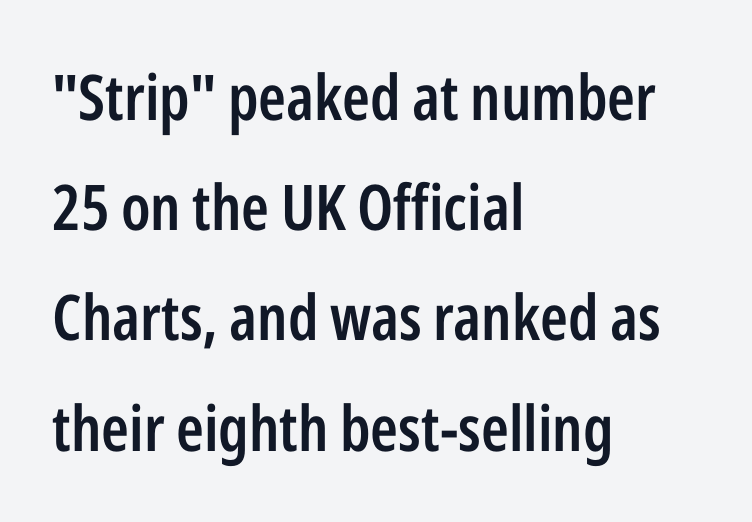
{"serif": "no", "italic": "no", "bold": "semi", "weight": "semibold", "width": "condensed", "stroke_contrast": "low", "x_height": "medium", "monospaced": "no", "underline": "no", "align": "left", "line_spacing_ratio": 1.75, "letter_spacing": "normal", "letter_spacing_em": 0.0, "glyph_px": 63}
